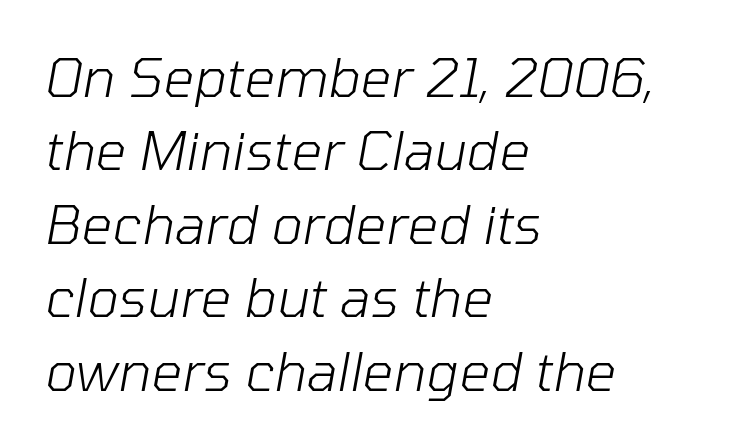
The image shows 54 px light type, italic (leaning right); set left-aligned, normal line spacing (1.36x), normal letter spacing, not underlined; low stroke contrast and a medium x-height.
